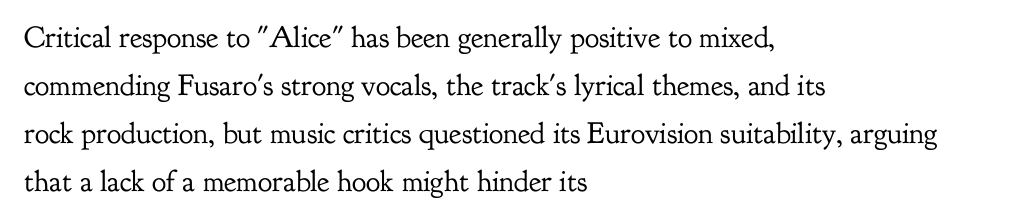
Q: Is the text bold? A: No.
Q: Is the text italic (slanted)? A: No, it is upright.
Q: Is the typeface a serif or a sans-serif typeface? A: Serif.
Q: Is the text underlined? A: No.
Q: How is the paragraph aligned? A: Left-aligned.
Q: Is the spacing between letters normal or unusually wide? A: Normal.
Q: Is the spacing between lines tight, normal or loose? A: Normal.
Q: Width (condensed, normal, or wide)? A: Normal.
Q: Stroke contrast? A: Low.
Q: x-height? A: Small.
Q: Monospaced? A: No.
